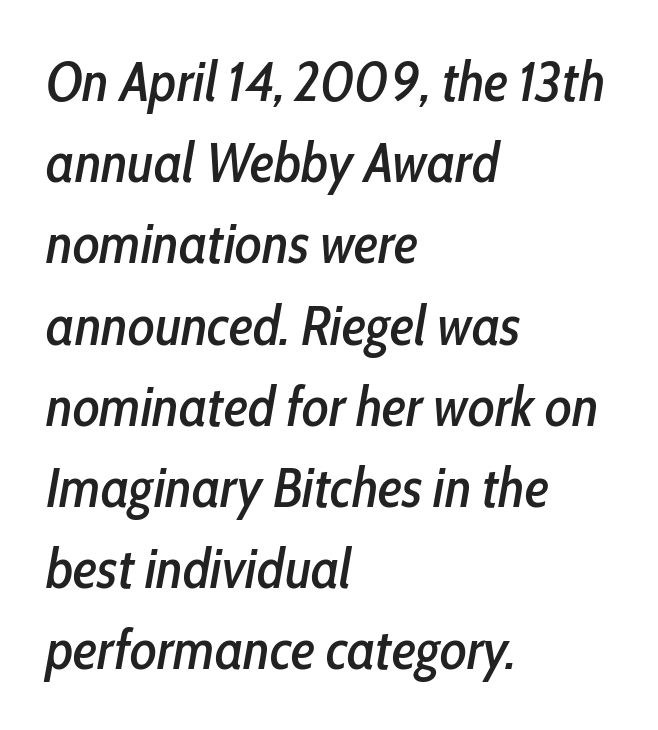
{"italic": "yes", "lean": "right", "slant_degrees": 10, "width": "condensed", "stroke_contrast": "low", "x_height": "medium", "monospaced": "no", "underline": "no", "align": "left", "line_spacing": "normal", "line_spacing_ratio": 1.45, "letter_spacing": "normal", "letter_spacing_em": 0.0, "glyph_px": 56}
